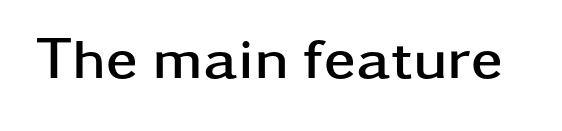
In terms of letterform style, serifs are entirely absent. Here the glyphs are tracked normally, forming tight word shapes. Proportional: the letters do not fall into vertical columns. Check the space under the baseline: it is left empty. The passage shown is emphatically bold. The lettering holds an erect, upright posture throughout.
